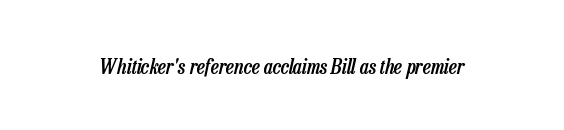
Q: Is the text bold? A: Semi-bold.
Q: Is the text italic (slanted)? A: Yes, it leans right by about 13 degrees.
Q: Is the text underlined? A: No.
Q: Is the spacing between letters normal or unusually wide? A: Normal.
